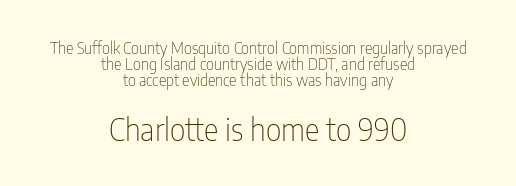
Q: Is the text bold? A: No.
Q: Is the text italic (slanted)? A: No, it is upright.
Q: Is the typeface a serif or a sans-serif typeface? A: Sans-serif.
Q: Is the text underlined? A: No.
Q: How is the paragraph aligned? A: Centered.
Q: Is the spacing between letters normal or unusually wide? A: Normal.
Q: Is the spacing between lines tight, normal or loose? A: Tight.
Q: Which block of text is set in a larger size, the first (top) or the second (bottom)? A: The second (bottom) one.
Q: Width (condensed, normal, or wide)? A: Condensed.
Q: Stroke contrast? A: Low.
Q: x-height? A: Medium.
Q: Monospaced? A: No.
